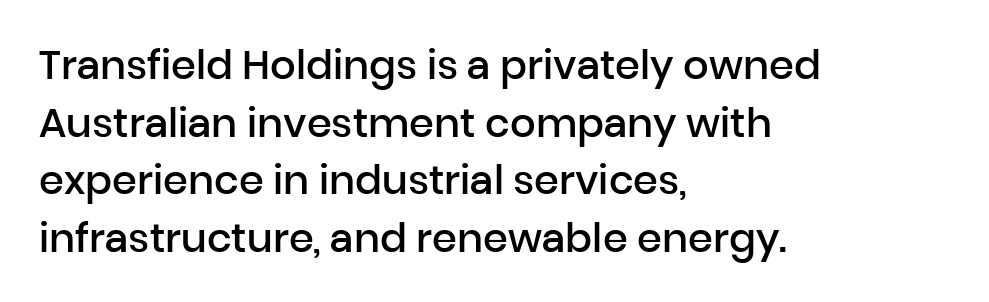
Q: Is the text bold? A: Semi-bold.
Q: Is the text italic (slanted)? A: No, it is upright.
Q: Is the typeface a serif or a sans-serif typeface? A: Sans-serif.
Q: Is the text underlined? A: No.
Q: How is the paragraph aligned? A: Left-aligned.
Q: Is the spacing between letters normal or unusually wide? A: Normal.
Q: Is the spacing between lines tight, normal or loose? A: Normal.
Q: Width (condensed, normal, or wide)? A: Normal.
Q: Stroke contrast? A: Low.
Q: x-height? A: Medium.
Q: Monospaced? A: No.
